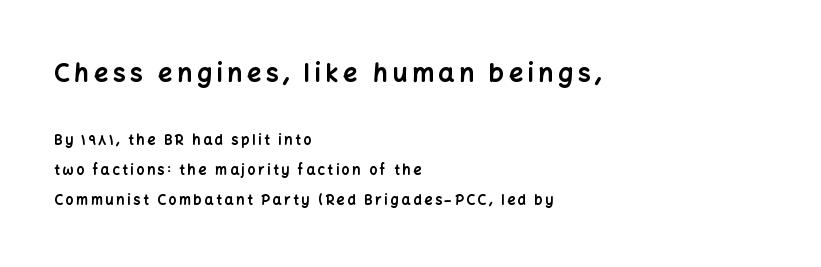
Notice how the stems are strictly vertical — no italics here. This is heavy type, rendered in bold. Honestly, there is no underline to notice here at all. The paragraph shown leans on its left margin. Quick note: interline space is abundant. The emphasis by scale lands on block number one, above.
